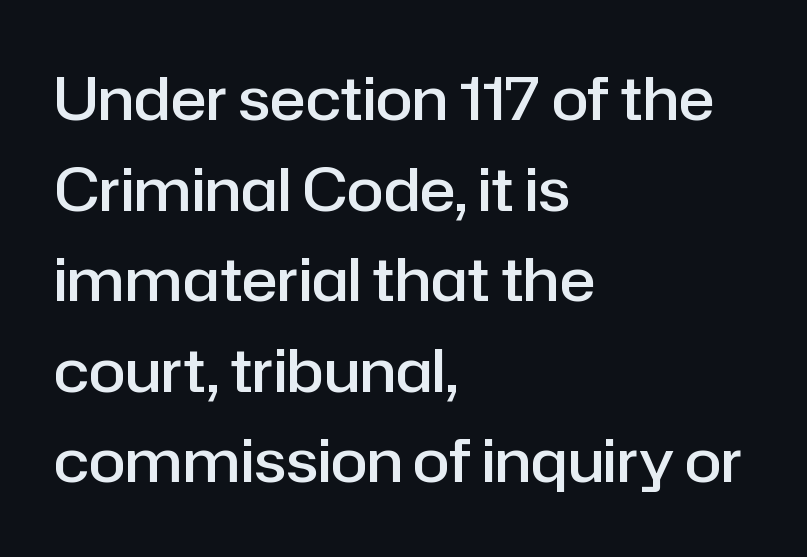
Q: Is the text bold? A: Semi-bold.
Q: Is the text italic (slanted)? A: No, it is upright.
Q: Is the typeface a serif or a sans-serif typeface? A: Sans-serif.
Q: Is the text underlined? A: No.
Q: How is the paragraph aligned? A: Left-aligned.
Q: Is the spacing between letters normal or unusually wide? A: Normal.
Q: Is the spacing between lines tight, normal or loose? A: Normal.
Q: Width (condensed, normal, or wide)? A: Normal.
Q: Stroke contrast? A: Low.
Q: x-height? A: Medium.
Q: Monospaced? A: No.
